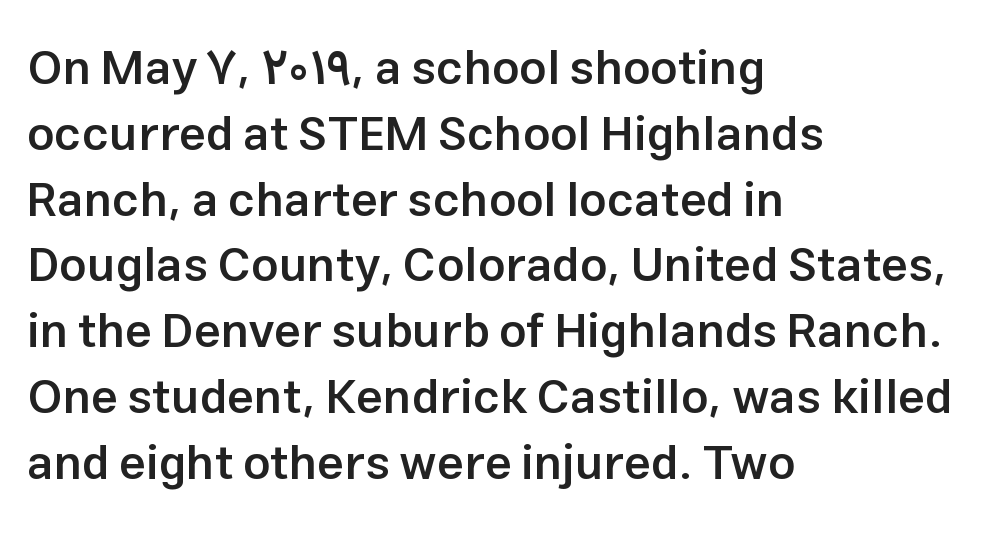
{"serif": "no", "italic": "no", "bold": "semi", "weight": "semibold", "width": "normal", "stroke_contrast": "low", "x_height": "medium", "monospaced": "no", "underline": "no", "align": "left", "line_spacing": "normal", "line_spacing_ratio": 1.37, "letter_spacing": "normal", "letter_spacing_em": 0.0, "glyph_px": 48}
